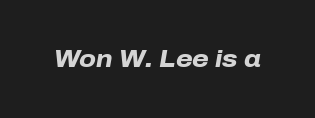
The image shows 24 px bold type, italic (leaning right); set normal letter spacing, not underlined.
